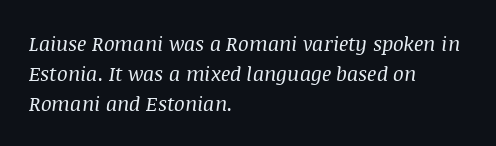
Is the block centered? No — it sits flush against the left margin. These glyphs show unthickened strokes, regular width or finer. In terms of letterspacing, this is plain default setting. The foot of each line stays bare and open. The designer left line spacing at the default.
